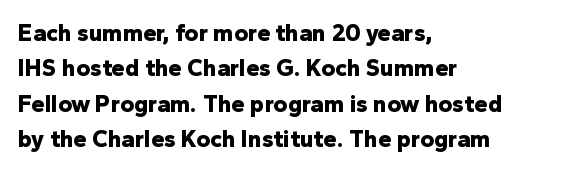
The baseline area is clear. Rendered with straight, roman letterforms. The face used here has the dense, thick strokes of a bold. One-word summary of the alignment: left.
